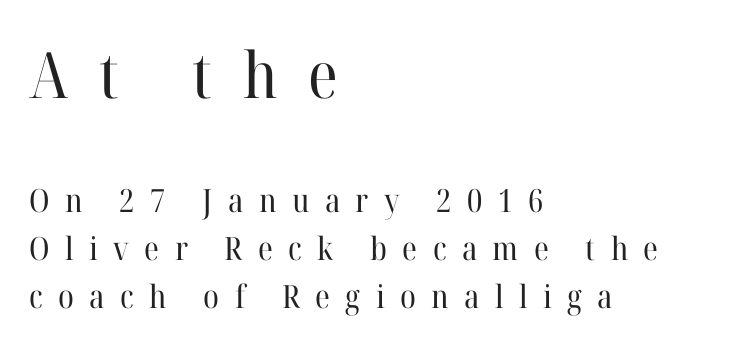
Q: Is the text bold? A: No.
Q: Is the text italic (slanted)? A: No, it is upright.
Q: Is the typeface a serif or a sans-serif typeface? A: Serif.
Q: Is the text underlined? A: No.
Q: How is the paragraph aligned? A: Left-aligned.
Q: Is the spacing between letters normal or unusually wide? A: Unusually wide.
Q: Is the spacing between lines tight, normal or loose? A: Normal.
Q: Which block of text is set in a larger size, the first (top) or the second (bottom)? A: The first (top) one.
Q: Width (condensed, normal, or wide)? A: Normal.
Q: Stroke contrast? A: High.
Q: x-height? A: Medium.
Q: Monospaced? A: No.
